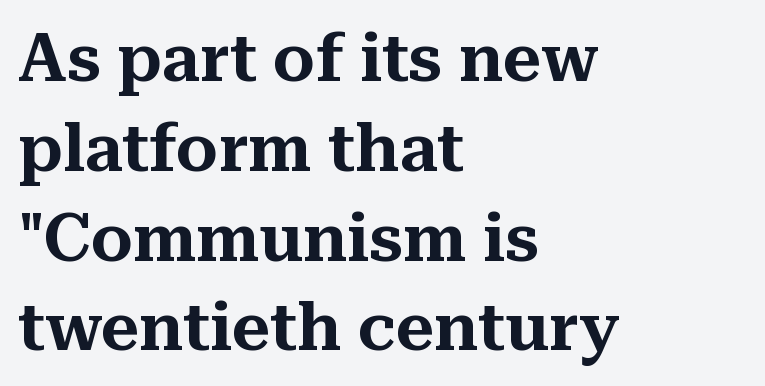
The passage shown stacks its lines at a standard gap. Note the varied advance widths — an 'i' is clearly narrower than an 'm'. There is no visible air inserted between adjacent glyphs. The words here are not underlined. The passage shown is typeset with a serif family.
